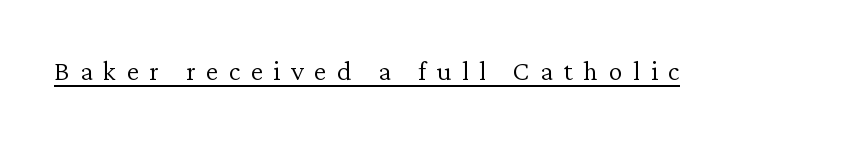
The image shows 28 px light serif type, upright; set unusually wide letter spacing (+0.38 em), underlined; low stroke contrast and a medium x-height.
